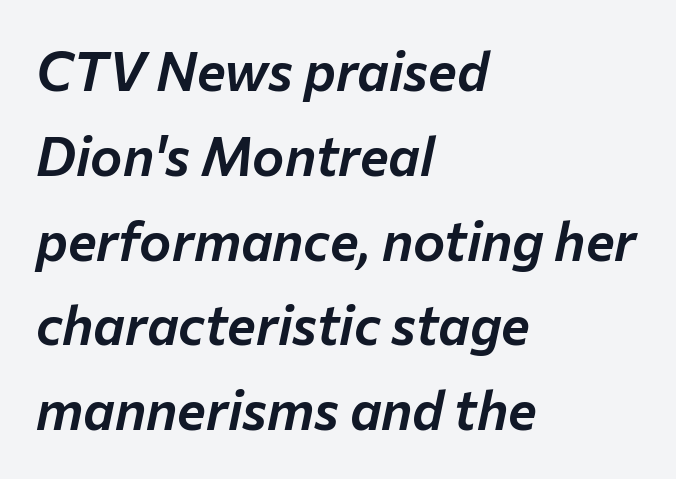
The image shows 54 px text type, italic (leaning right); set left-aligned, normal line spacing (1.57x), normal letter spacing, not underlined; low stroke contrast and a medium x-height.
